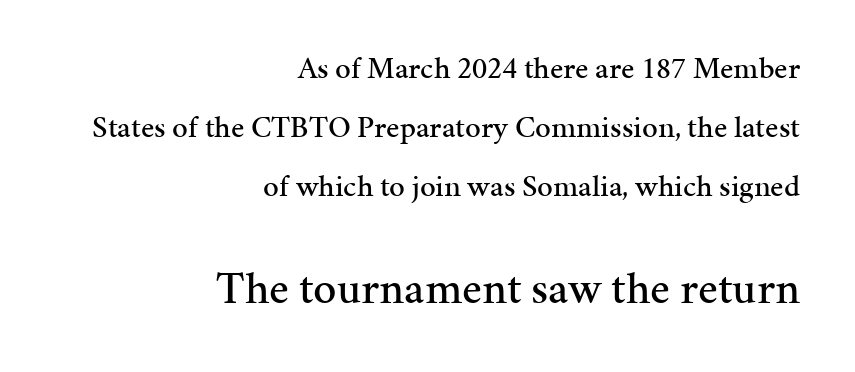
{"serif": "yes", "italic": "no", "width": "normal", "stroke_contrast": "medium", "x_height": "medium", "monospaced": "no", "underline": "no", "align": "right", "line_spacing": "loose", "line_spacing_ratio": 1.91, "letter_spacing": "normal", "letter_spacing_em": 0.0, "larger_block": "second", "size_ratio": 1.48, "glyph_px": 46}
